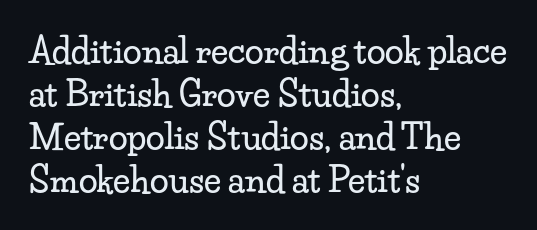
Q: Is the text italic (slanted)? A: No, it is upright.
Q: Is the typeface a serif or a sans-serif typeface? A: Serif.
Q: Is the text underlined? A: No.
Q: How is the paragraph aligned? A: Left-aligned.
Q: Is the spacing between letters normal or unusually wide? A: Normal.
Q: Is the spacing between lines tight, normal or loose? A: Normal.
Q: Width (condensed, normal, or wide)? A: Wide.
Q: Stroke contrast? A: Low.
Q: x-height? A: Small.
Q: Monospaced? A: No.
